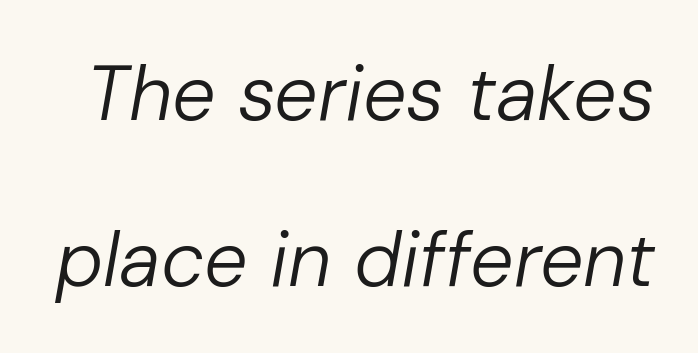
The font is comparable to plain body text, perhaps lighter. Lines of text with bare space underneath. Between one letter and the next there's only the usual sliver of space. Posture: slanted.
